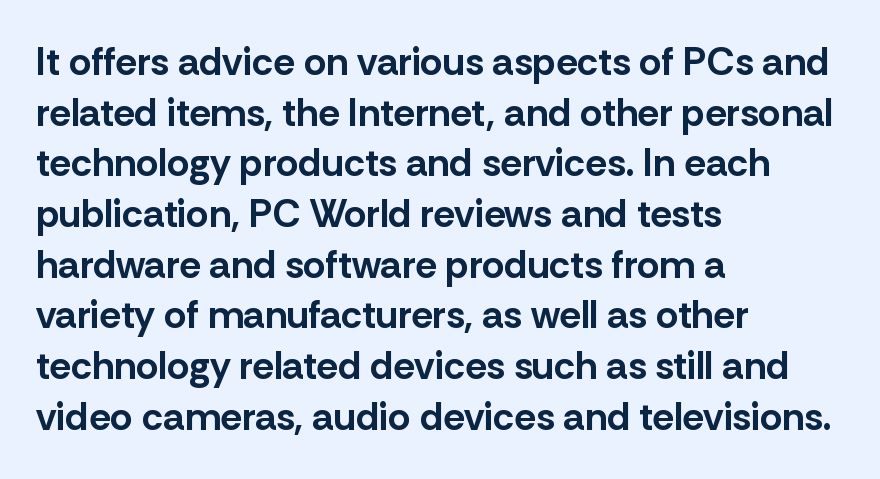
The image shows 39 px bold sans-serif type, upright; set left-aligned, normal line spacing (1.3x), normal letter spacing, not underlined; low stroke contrast and a medium x-height.
